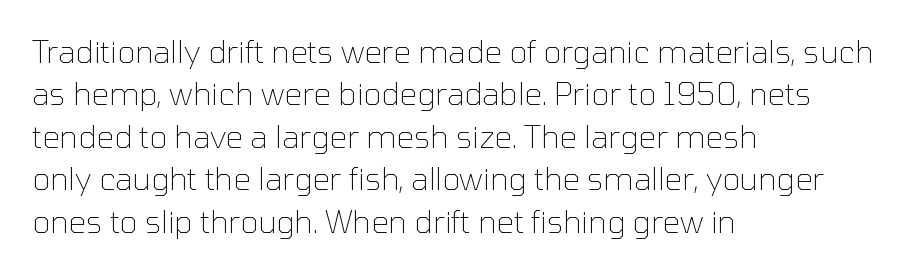
Q: Is the text bold? A: No.
Q: Is the text italic (slanted)? A: No, it is upright.
Q: Is the typeface a serif or a sans-serif typeface? A: Sans-serif.
Q: Is the text underlined? A: No.
Q: How is the paragraph aligned? A: Left-aligned.
Q: Is the spacing between letters normal or unusually wide? A: Normal.
Q: Is the spacing between lines tight, normal or loose? A: Normal.
Q: Width (condensed, normal, or wide)? A: Normal.
Q: Stroke contrast? A: Low.
Q: x-height? A: Medium.
Q: Monospaced? A: No.
